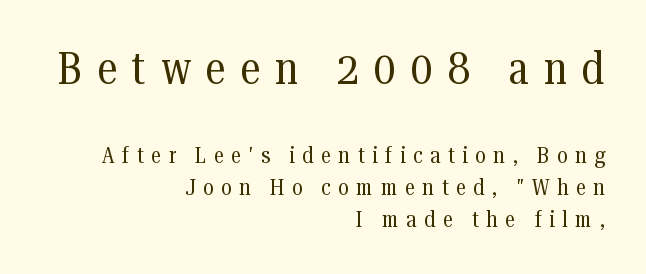
Q: Is the text bold? A: No.
Q: Is the text italic (slanted)? A: No, it is upright.
Q: Is the typeface a serif or a sans-serif typeface? A: Serif.
Q: Is the text underlined? A: No.
Q: How is the paragraph aligned? A: Right-aligned.
Q: Is the spacing between letters normal or unusually wide? A: Unusually wide.
Q: Is the spacing between lines tight, normal or loose? A: Normal.
Q: Which block of text is set in a larger size, the first (top) or the second (bottom)? A: The first (top) one.
Q: Width (condensed, normal, or wide)? A: Condensed.
Q: Stroke contrast? A: Medium.
Q: x-height? A: Medium.
Q: Monospaced? A: No.
